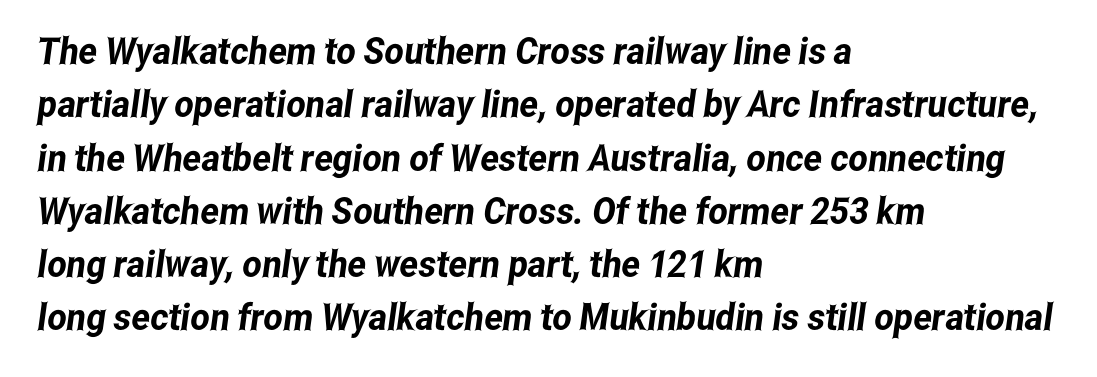
The area under the type is left untouched. The space between consecutive lines is moderate. Look at the tracking — it's just the regular setting, nothing added. Check where the strokes stop: nothing finishes them off — pure sans. The setting favours the left margin, as ordinary paragraphs usually do.
